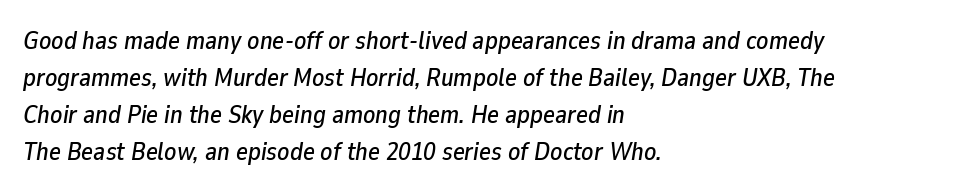
Q: Is the text italic (slanted)? A: Yes, it leans right by about 9 degrees.
Q: Is the text underlined? A: No.
Q: How is the paragraph aligned? A: Left-aligned.
Q: Is the spacing between letters normal or unusually wide? A: Normal.
Q: Is the spacing between lines tight, normal or loose? A: Normal.
